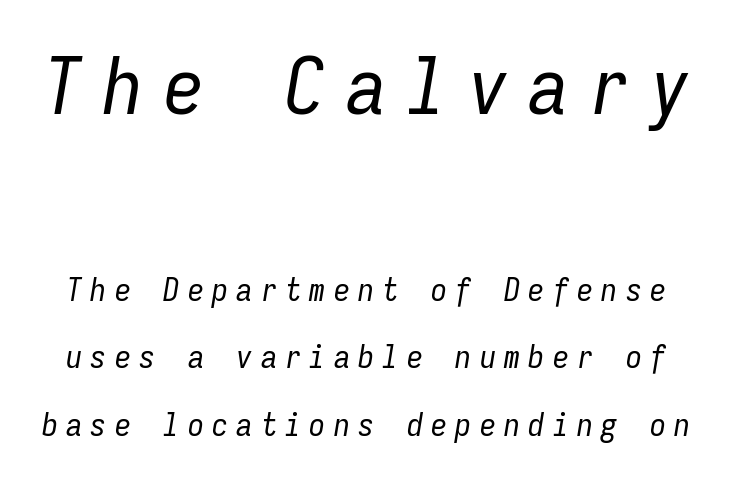
{"italic": "yes", "lean": "right", "slant_degrees": 9, "bold": "no", "weight": "regular", "width": "condensed", "stroke_contrast": "low", "x_height": "medium", "monospaced": "yes", "underline": "no", "line_spacing": "loose", "line_spacing_ratio": 2.12, "letter_spacing": "wide", "letter_spacing_em": 0.26, "larger_block": "first", "size_ratio": 2.5, "glyph_px": 80}
